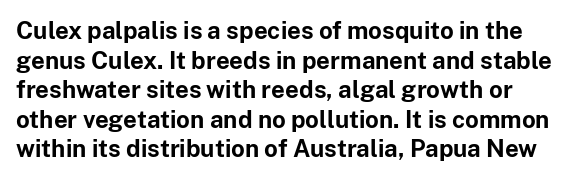
Every character sits straight up, as roman type does. How heavy is the stroke? Heavy — this is a bold. Does extra space separate the letters? No, they use regular spacing. Type without underlining.
